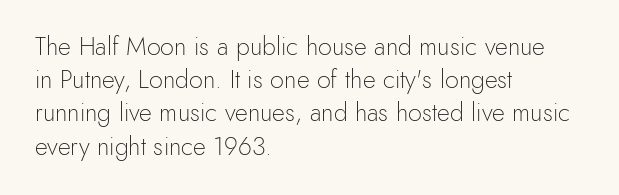
The image shows 25 px text type, upright; set left-aligned, normal line spacing (1.33x), normal letter spacing, not underlined.
